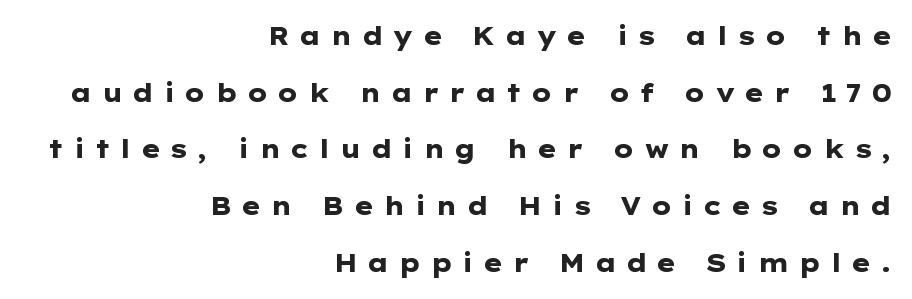
The rendering anchors every line to the right-hand side. These lines stand farther apart than default settings would place them. Pretty heavy lettering here — definitely bold. Designer's note — italics off, roman on. Each row of text sits above clean, open space. Tracking here is generous; glyphs stand well apart from one another.
